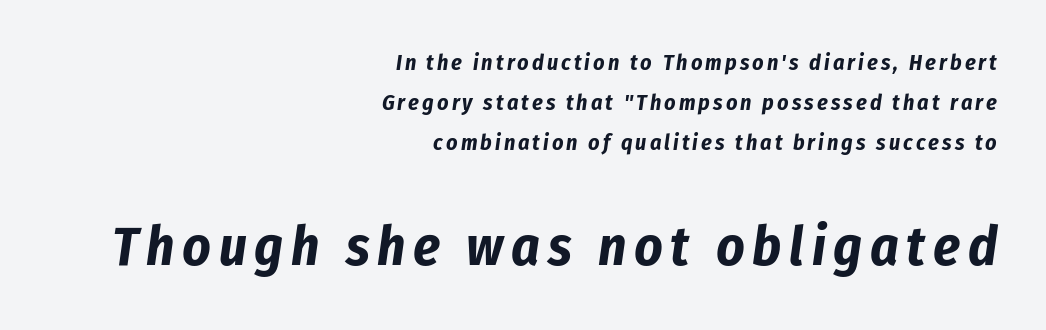
{"italic": "yes", "lean": "right", "slant_degrees": 8, "bold": "yes", "weight": "bold", "width": "condensed", "stroke_contrast": "low", "x_height": "medium", "monospaced": "no", "underline": "no", "align": "right", "line_spacing_ratio": 1.82, "larger_block": "second", "size_ratio": 2.5, "glyph_px": 55}
